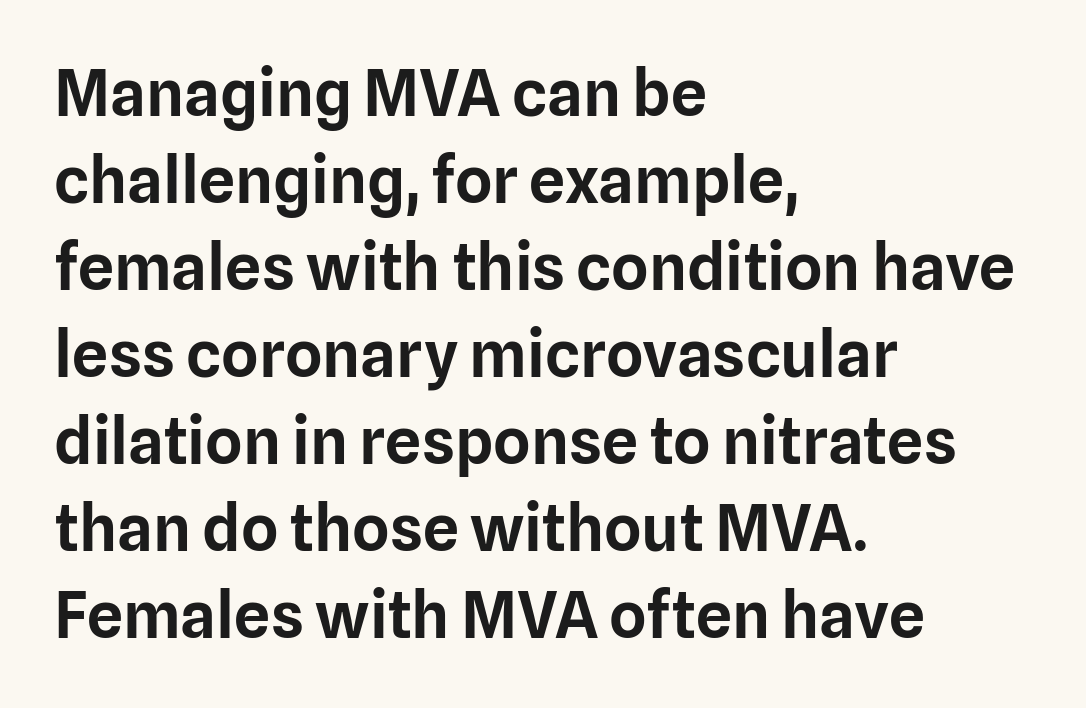
The image shows 64 px sans-serif type, upright; set left-aligned, normal line spacing (1.36x), normal letter spacing, not underlined; low stroke contrast and a medium x-height.
